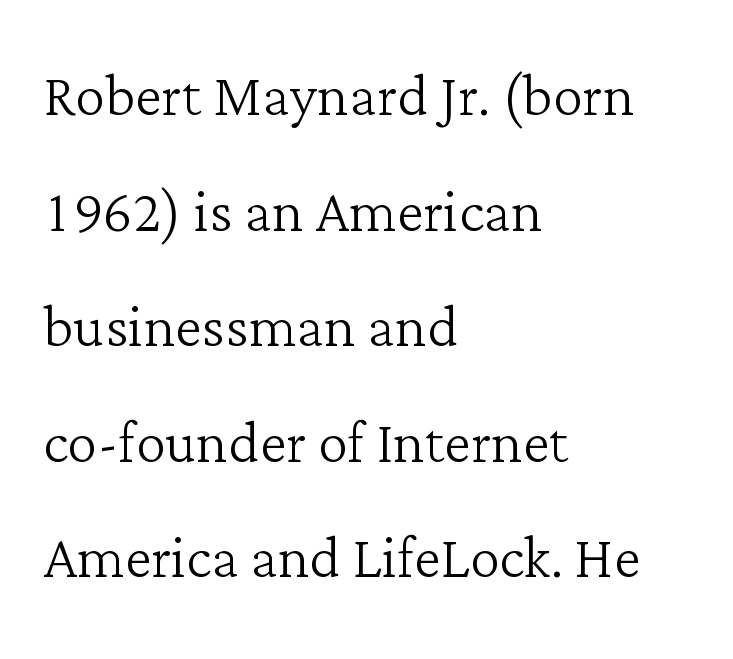
Is there any slant? The stems are plumb. A typesetter would call this proportional, since set widths differ per character. The baseline area is clear. In CSS terms this would be text-align: left. The letters look calm and open, with moderate or lighter stems.
